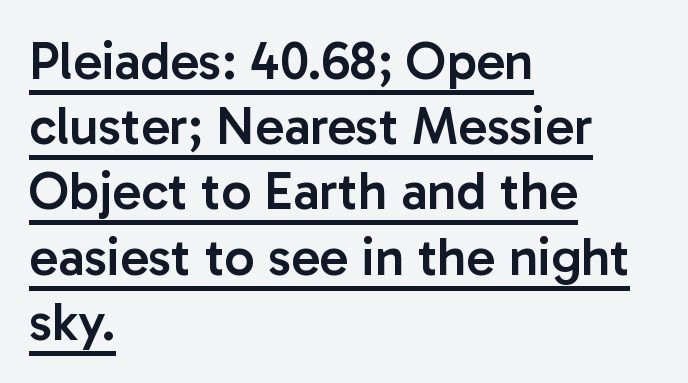
The image shows 53 px semibold sans-serif type, upright; set left-aligned, line spacing 1.23x, normal letter spacing, underlined; low stroke contrast and a medium x-height.
